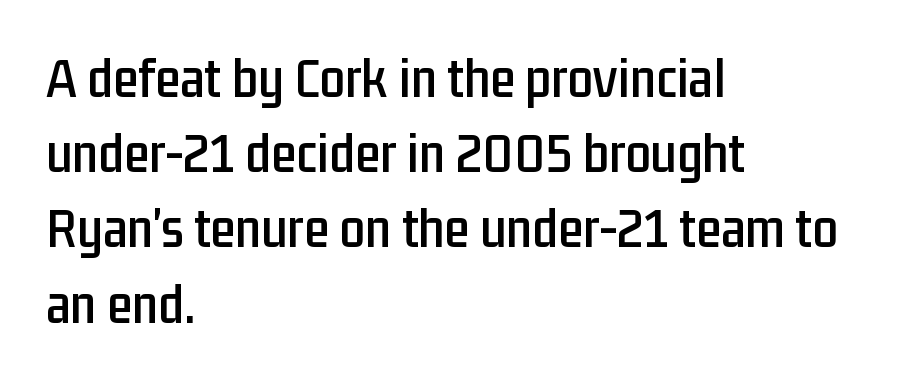
You could not count columns in this text — the font is proportionally spaced. Honestly, the row spacing looks completely unremarkable. A classic flush-left, rag-right setting is used for this passage. Characters remain perfectly vertical along every line. This rendering features lettering with no underline.
